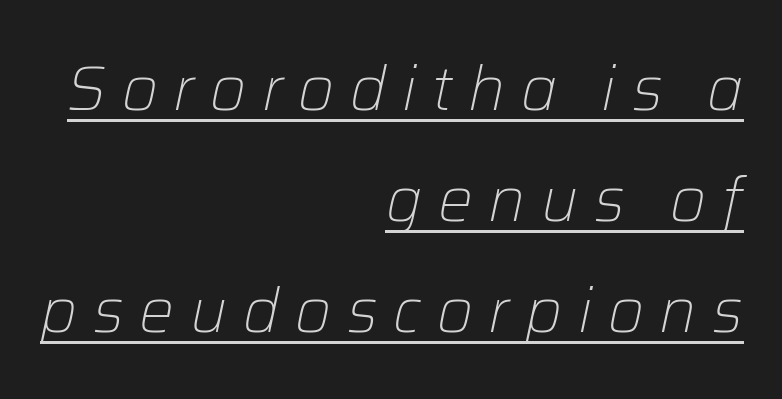
The image shows 62 px light type, italic (leaning right); set right-aligned, line spacing 1.79x, unusually wide letter spacing (+0.25 em), underlined; low stroke contrast and a medium x-height.
